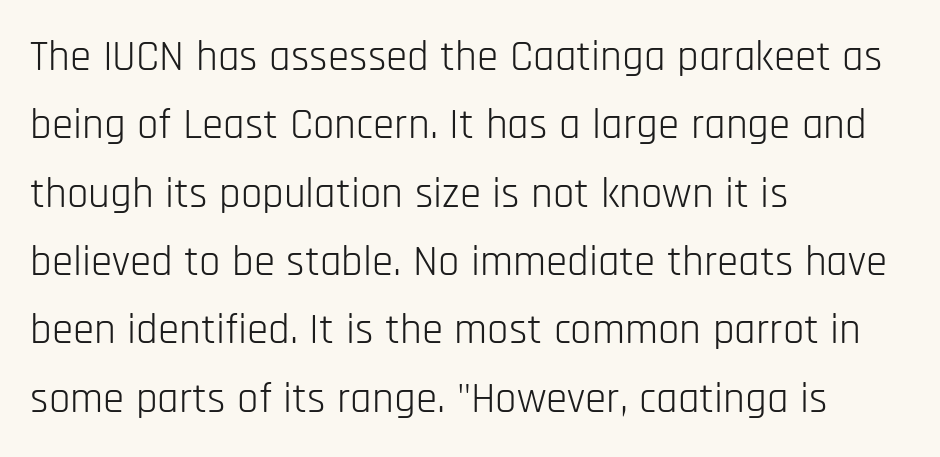
Q: Is the text bold? A: No.
Q: Is the text italic (slanted)? A: No, it is upright.
Q: Is the typeface a serif or a sans-serif typeface? A: Sans-serif.
Q: Is the text underlined? A: No.
Q: How is the paragraph aligned? A: Left-aligned.
Q: Is the spacing between letters normal or unusually wide? A: Normal.
Q: Is the spacing between lines tight, normal or loose? A: Normal.
Q: Width (condensed, normal, or wide)? A: Condensed.
Q: Stroke contrast? A: Low.
Q: x-height? A: Large.
Q: Monospaced? A: No.
